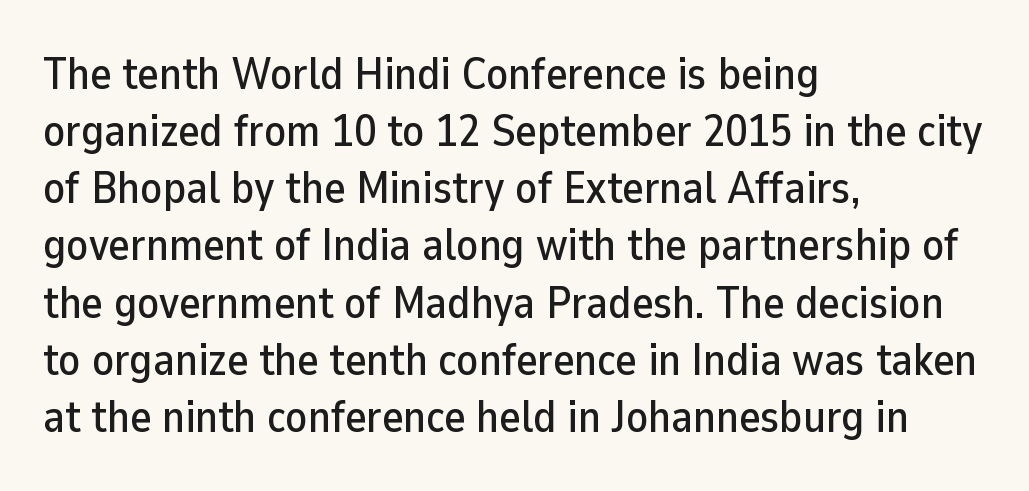
Q: Is the text italic (slanted)? A: No, it is upright.
Q: Is the typeface a serif or a sans-serif typeface? A: Sans-serif.
Q: Is the text underlined? A: No.
Q: How is the paragraph aligned? A: Left-aligned.
Q: Is the spacing between letters normal or unusually wide? A: Normal.
Q: Is the spacing between lines tight, normal or loose? A: Normal.
Q: Width (condensed, normal, or wide)? A: Normal.
Q: Stroke contrast? A: Low.
Q: x-height? A: Medium.
Q: Monospaced? A: No.
